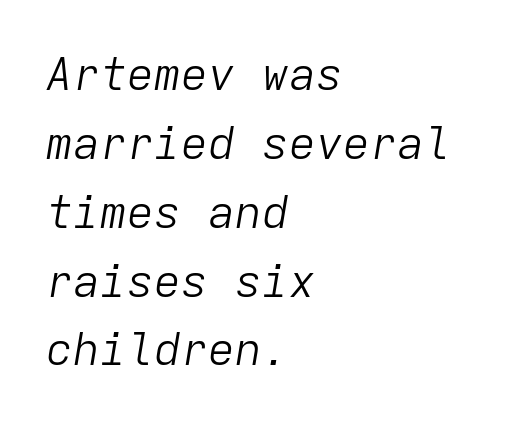
Q: Is the text bold? A: No.
Q: Is the text italic (slanted)? A: Yes, it leans right by about 9 degrees.
Q: Is the text underlined? A: No.
Q: How is the paragraph aligned? A: Left-aligned.
Q: Is the spacing between letters normal or unusually wide? A: Normal.
Q: Is the spacing between lines tight, normal or loose? A: Normal.
Q: Width (condensed, normal, or wide)? A: Normal.
Q: Stroke contrast? A: Low.
Q: x-height? A: Medium.
Q: Monospaced? A: Yes.
